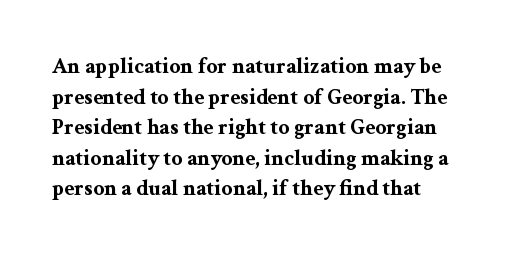
Q: Is the text bold? A: Yes.
Q: Is the text italic (slanted)? A: No, it is upright.
Q: Is the text underlined? A: No.
Q: Is the spacing between letters normal or unusually wide? A: Normal.
Q: Is the spacing between lines tight, normal or loose? A: Normal.
